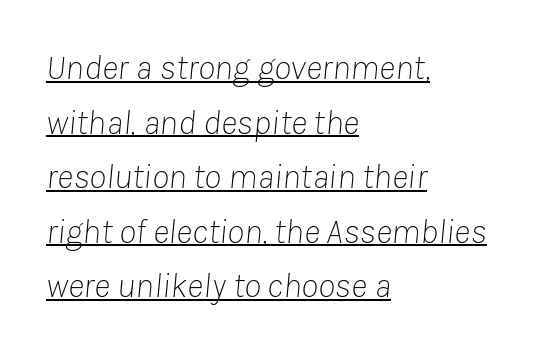
{"italic": "yes", "lean": "right", "slant_degrees": 8, "bold": "no", "weight": "thin", "width": "normal", "stroke_contrast": "low", "x_height": "medium", "monospaced": "no", "underline": "yes", "align": "left", "line_spacing": "normal", "line_spacing_ratio": 1.56, "letter_spacing": "normal", "letter_spacing_em": 0.0, "glyph_px": 35}
